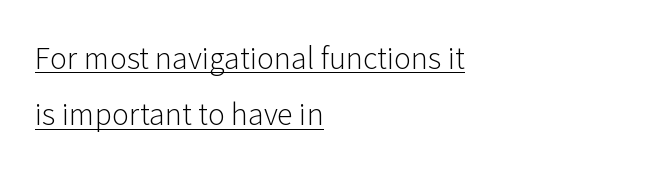
Q: Is the text bold? A: No.
Q: Is the text italic (slanted)? A: No, it is upright.
Q: Is the typeface a serif or a sans-serif typeface? A: Sans-serif.
Q: Is the text underlined? A: Yes.
Q: How is the paragraph aligned? A: Left-aligned.
Q: Is the spacing between letters normal or unusually wide? A: Normal.
Q: Is the spacing between lines tight, normal or loose? A: Loose.
Q: Width (condensed, normal, or wide)? A: Normal.
Q: Stroke contrast? A: Low.
Q: x-height? A: Medium.
Q: Monospaced? A: No.
